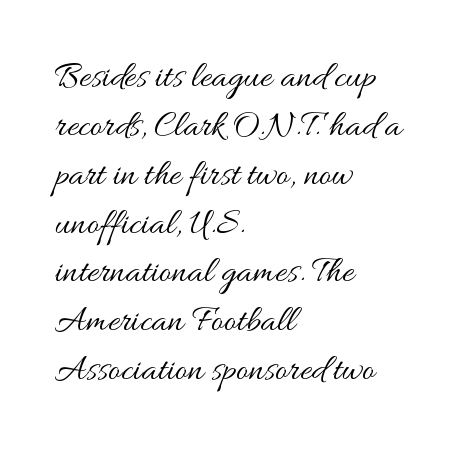
Weight: not bold — regular or lighter. This block has exactly the height ordinary leading produces. Check the space under the baseline: it is left empty. Tracking value appears to be zero — textbook default spacing. Proportional: the letters do not fall into vertical columns.
